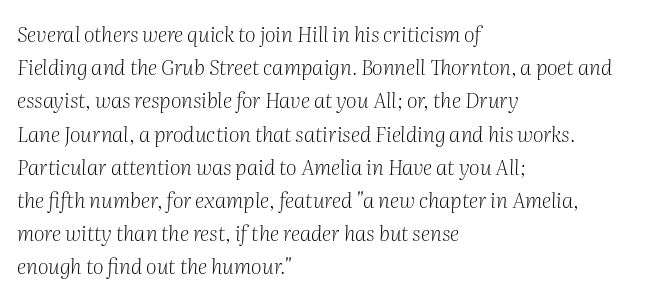
{"italic": "yes", "lean": "right", "slant_degrees": 2, "bold": "no", "underline": "no", "align": "left", "line_spacing": "normal", "line_spacing_ratio": 1.58, "letter_spacing": "normal", "letter_spacing_em": 0.0, "glyph_px": 21}
